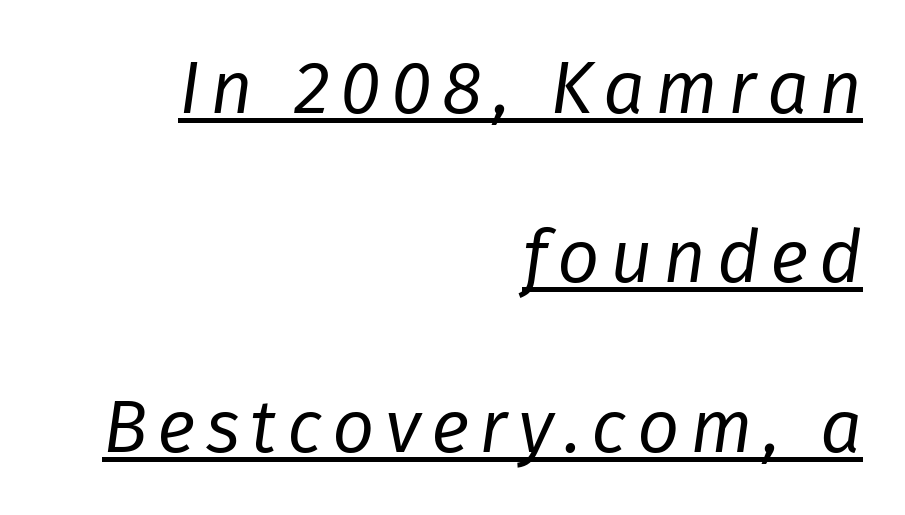
The image shows 74 px regular-weight type, italic (leaning right); set right-aligned, loose line spacing (2.29x), underlined; low stroke contrast and a medium x-height.
